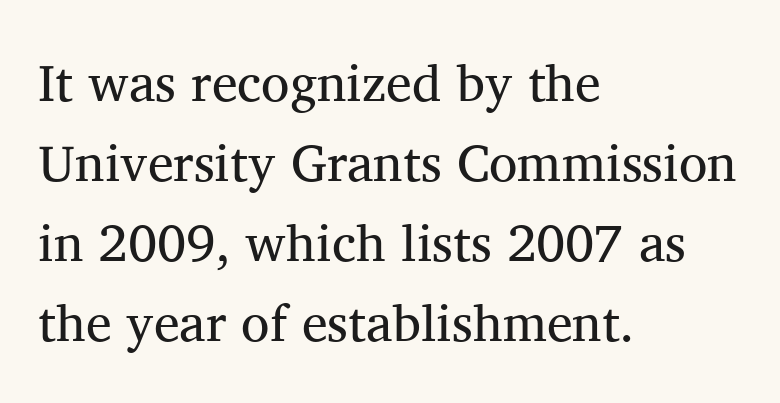
These lines are rendered in a variable-pitch font. Ordinary non-slanted type is in use. Horizontal alignment here is leftward, the default for most running prose. Are there feet on the stems? There are — it's a serif. Vertical spacing — default. The face looks like a standard text weight, possibly lighter.
